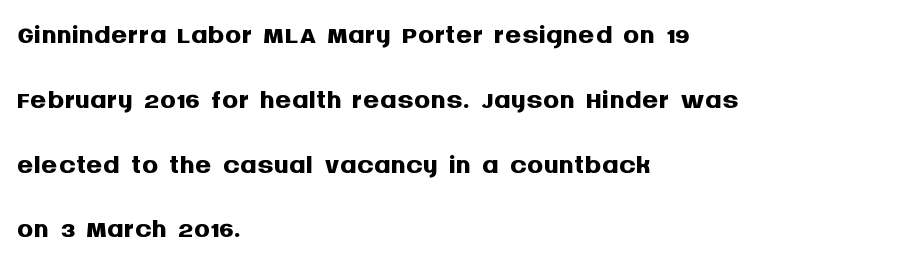
{"serif": "no", "italic": "no", "bold": "yes", "weight": "semibold", "width": "normal", "stroke_contrast": "medium", "x_height": "large", "monospaced": "no", "underline": "no", "align": "left", "line_spacing": "normal", "line_spacing_ratio": 1.58, "letter_spacing": "normal", "letter_spacing_em": 0.0, "glyph_px": 41}
